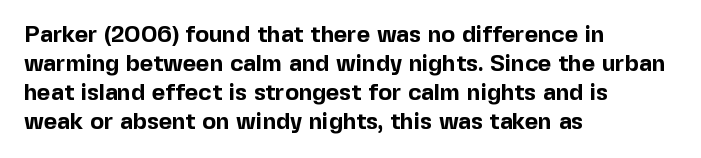
{"italic": "no", "bold": "yes", "underline": "no", "align": "left", "line_spacing": "normal", "line_spacing_ratio": 1.26, "letter_spacing": "normal", "letter_spacing_em": 0.0, "glyph_px": 23}
